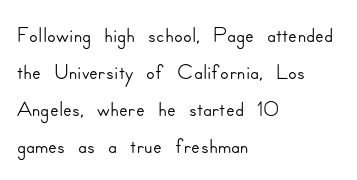
Q: Is the text italic (slanted)? A: No, it is upright.
Q: Is the typeface a serif or a sans-serif typeface? A: Sans-serif.
Q: Is the text underlined? A: No.
Q: How is the paragraph aligned? A: Left-aligned.
Q: Is the spacing between letters normal or unusually wide? A: Normal.
Q: Width (condensed, normal, or wide)? A: Normal.
Q: Stroke contrast? A: Low.
Q: x-height? A: Small.
Q: Monospaced? A: No.
